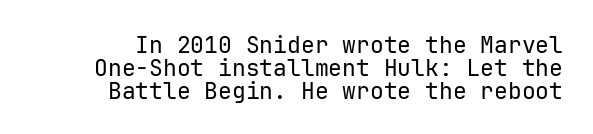
Q: Is the text bold? A: No.
Q: Is the text italic (slanted)? A: No, it is upright.
Q: Is the text underlined? A: No.
Q: Is the spacing between letters normal or unusually wide? A: Normal.
Q: Is the spacing between lines tight, normal or loose? A: Tight.
